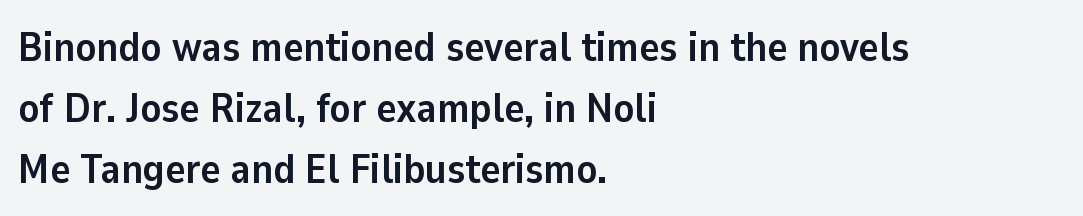
Q: Is the text bold? A: Yes.
Q: Is the text italic (slanted)? A: No, it is upright.
Q: Is the typeface a serif or a sans-serif typeface? A: Sans-serif.
Q: Is the text underlined? A: No.
Q: How is the paragraph aligned? A: Left-aligned.
Q: Is the spacing between letters normal or unusually wide? A: Normal.
Q: Is the spacing between lines tight, normal or loose? A: Normal.
Q: Width (condensed, normal, or wide)? A: Normal.
Q: Stroke contrast? A: Low.
Q: x-height? A: Medium.
Q: Monospaced? A: No.
